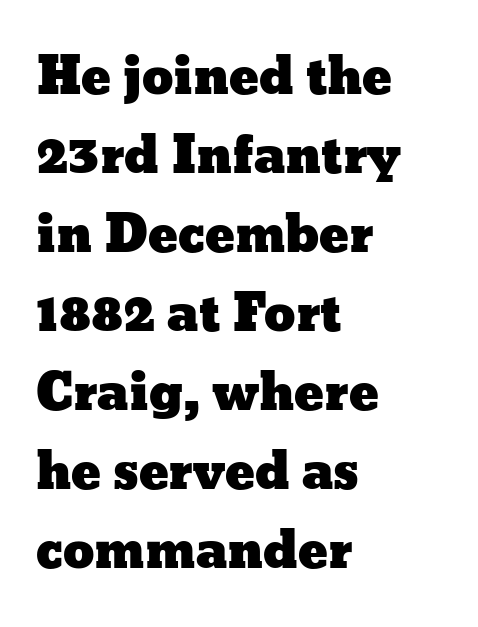
Q: Is the text italic (slanted)? A: No, it is upright.
Q: Is the text underlined? A: No.
Q: How is the paragraph aligned? A: Left-aligned.
Q: Is the spacing between letters normal or unusually wide? A: Normal.
Q: Is the spacing between lines tight, normal or loose? A: Normal.
Q: Width (condensed, normal, or wide)? A: Wide.
Q: Stroke contrast? A: Low.
Q: x-height? A: Medium.
Q: Monospaced? A: No.
